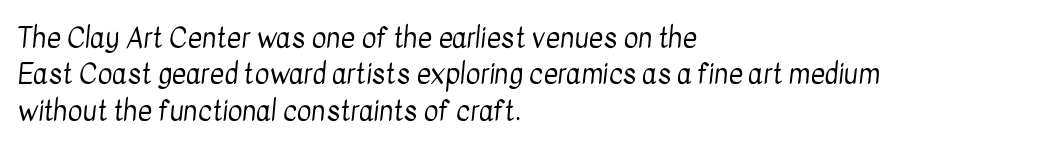
{"serif": "no", "bold": "no", "weight": "regular", "width": "condensed", "stroke_contrast": "low", "x_height": "medium", "monospaced": "no", "underline": "no", "align": "left", "line_spacing": "normal", "line_spacing_ratio": 1.3, "letter_spacing": "normal", "letter_spacing_em": 0.0, "glyph_px": 28}
